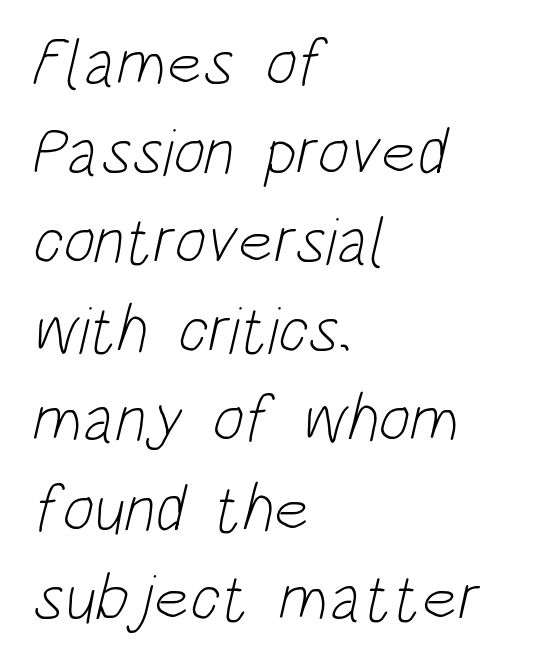
The image shows 67 px light, condensed sans-serif type; set left-aligned, normal line spacing (1.33x), normal letter spacing, not underlined; low stroke contrast and a large x-height.
